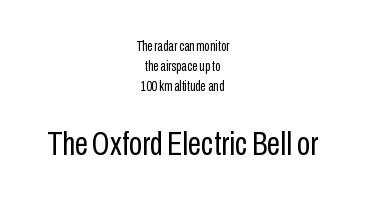
The font sits on the lighter half of the weight spectrum, regular included. The passage shown begins with its smaller block and ends with its larger one. Here the designer chose a conventional face with non-uniform glyph widths. Descender tails drop into unmarked territory.
